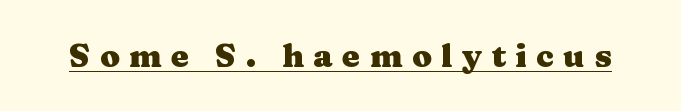
The rendering uses the underline text-decoration. Weight: bold. Every stem runs plumb, perpendicular to the baseline. The letters advance in unequal steps, a hallmark of proportional type. Little horizontal feet cap the strokes, marking this as serif type.
